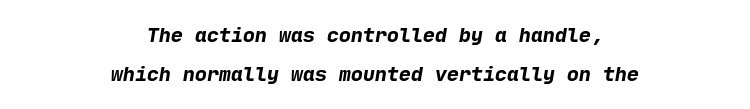
The image shows 20 px bold type; set centered, loose line spacing (1.97x), normal letter spacing, not underlined.
